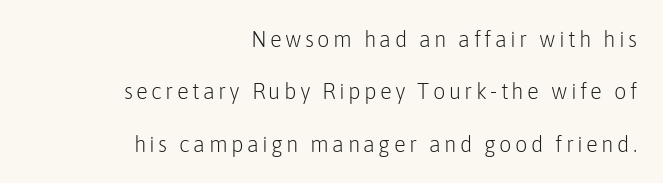
{"italic": "no", "bold": "no", "underline": "no", "align": "right", "line_spacing": "loose", "line_spacing_ratio": 2.38, "glyph_px": 22}
